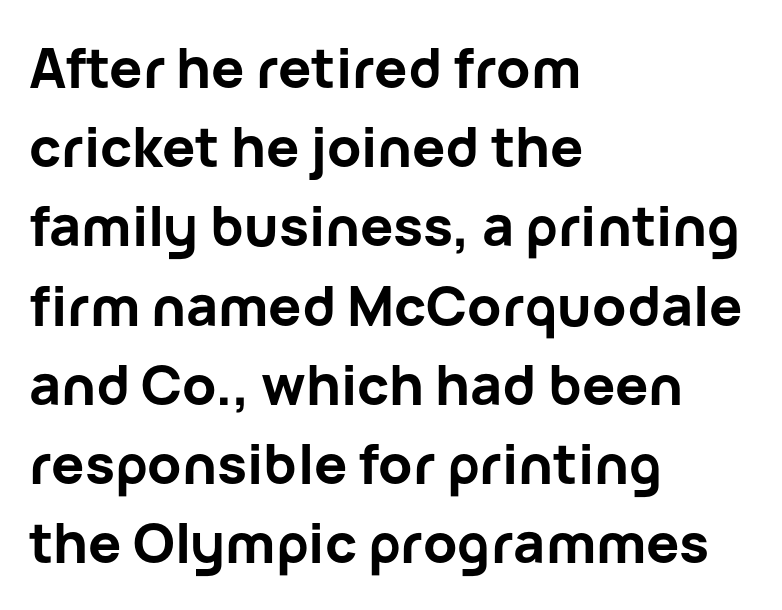
Summary of weight: heavy, a full bold. Honestly, the letter spacing is just normal — you wouldn't notice it. Has an underline been added? It has not. Casual observation: everything's shoved over to the left. A typesetter would call this proportional, since set widths differ per character.
